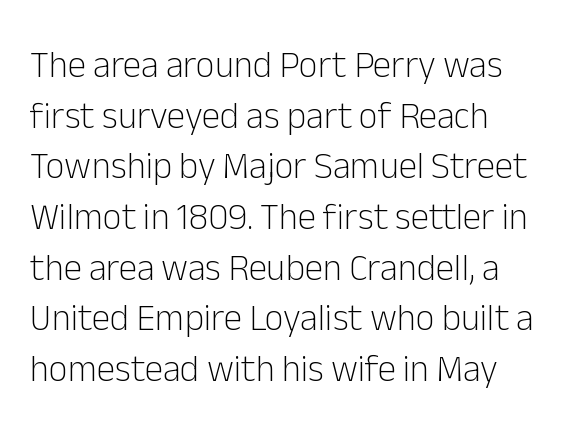
The image shows 37 px light sans-serif type, upright; set left-aligned, normal line spacing (1.37x), normal letter spacing, not underlined; low stroke contrast and a medium x-height.
